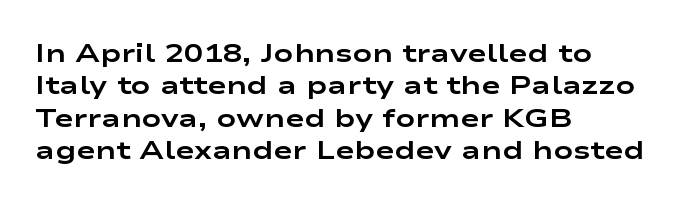
Interline gaps are of average width in this sample. Words float on clear page, feet unadorned. Weight check: bold — yes, fully. These lines were composed using upright roman letters.
